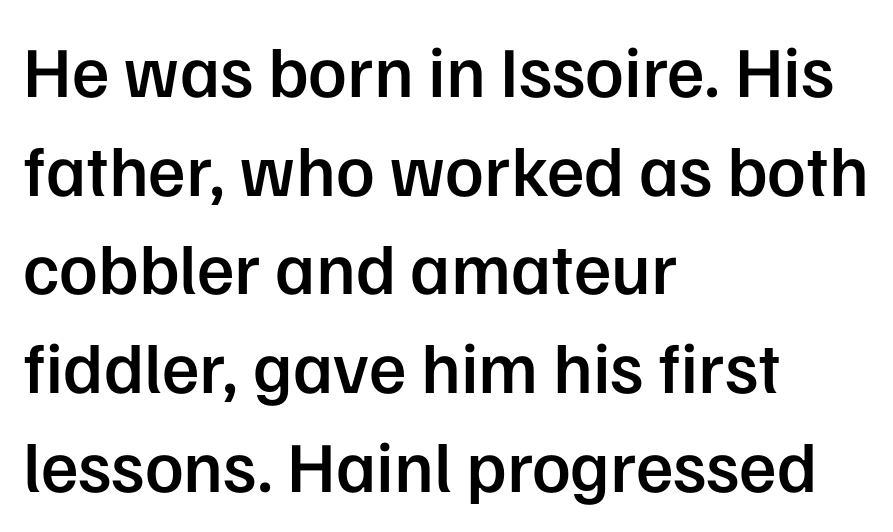
Q: Is the text bold? A: Semi-bold.
Q: Is the text italic (slanted)? A: No, it is upright.
Q: Is the typeface a serif or a sans-serif typeface? A: Sans-serif.
Q: Is the text underlined? A: No.
Q: How is the paragraph aligned? A: Left-aligned.
Q: Is the spacing between letters normal or unusually wide? A: Normal.
Q: Is the spacing between lines tight, normal or loose? A: Normal.
Q: Width (condensed, normal, or wide)? A: Normal.
Q: Stroke contrast? A: Low.
Q: x-height? A: Medium.
Q: Monospaced? A: No.
